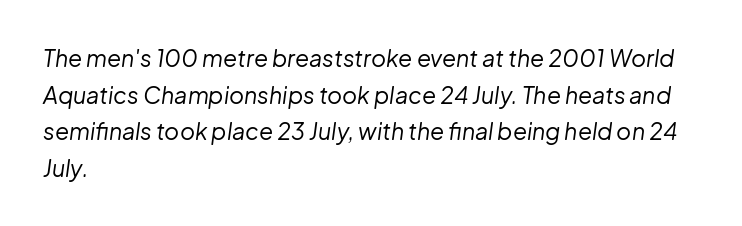
{"italic": "yes", "lean": "right", "slant_degrees": 8, "bold": "no", "underline": "no", "align": "left", "line_spacing": "normal", "line_spacing_ratio": 1.59, "letter_spacing": "normal", "letter_spacing_em": 0.0, "glyph_px": 23}
